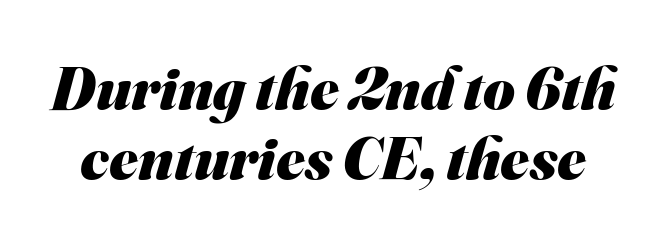
The image shows 61 px heavy sans-serif type; set tight line spacing (1.15x), normal letter spacing, not underlined; medium stroke contrast and a small x-height.
